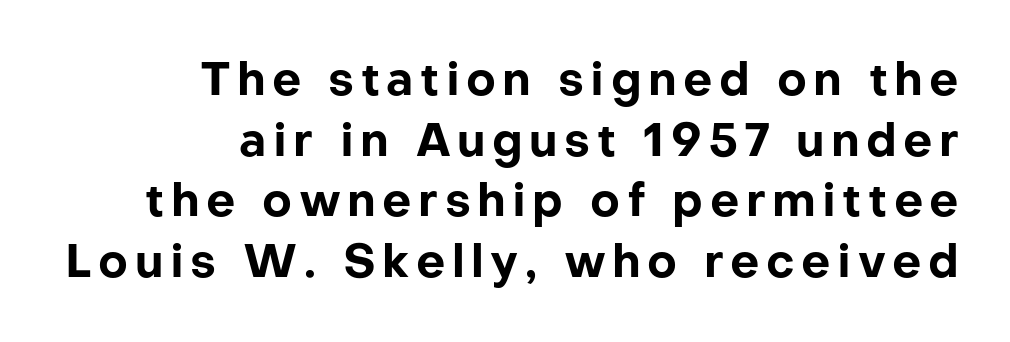
Q: Is the text bold? A: Yes.
Q: Is the text italic (slanted)? A: No, it is upright.
Q: Is the typeface a serif or a sans-serif typeface? A: Sans-serif.
Q: Is the text underlined? A: No.
Q: How is the paragraph aligned? A: Right-aligned.
Q: Is the spacing between lines tight, normal or loose? A: Normal.
Q: Width (condensed, normal, or wide)? A: Normal.
Q: Stroke contrast? A: Low.
Q: x-height? A: Medium.
Q: Monospaced? A: No.
